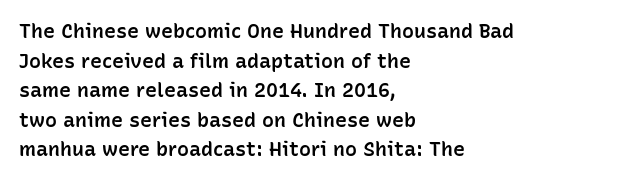
Q: Is the text bold? A: Semi-bold.
Q: Is the text italic (slanted)? A: No, it is upright.
Q: Is the text underlined? A: No.
Q: How is the paragraph aligned? A: Left-aligned.
Q: Is the spacing between letters normal or unusually wide? A: Normal.
Q: Is the spacing between lines tight, normal or loose? A: Normal.
